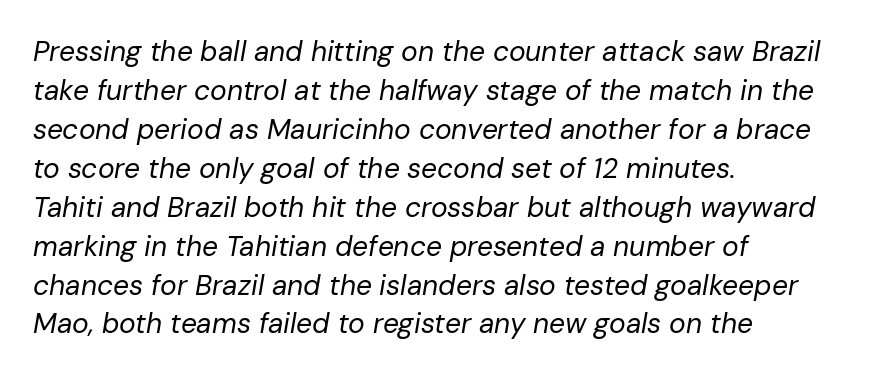
In CSS terms this would be text-align: left. Spacing verdict: proportional, widths tailored to each character. Letters have the restrained weight of plain body copy at most. The area under the type is left untouched. Tracking here is standard; glyphs follow each other at the usual distance.
